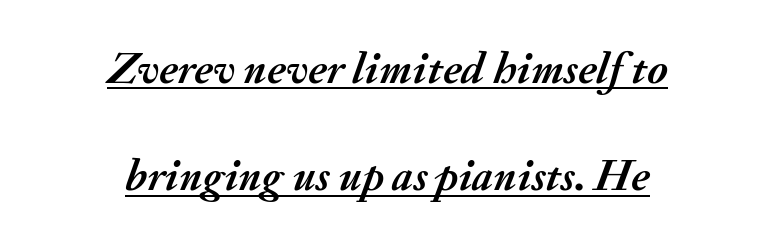
{"italic": "yes", "lean": "right", "slant_degrees": 20, "bold": "yes", "weight": "semibold", "width": "normal", "stroke_contrast": "medium", "x_height": "small", "monospaced": "no", "underline": "yes", "align": "center", "line_spacing": "loose", "line_spacing_ratio": 2.38, "letter_spacing": "normal", "letter_spacing_em": 0.0, "glyph_px": 45}
